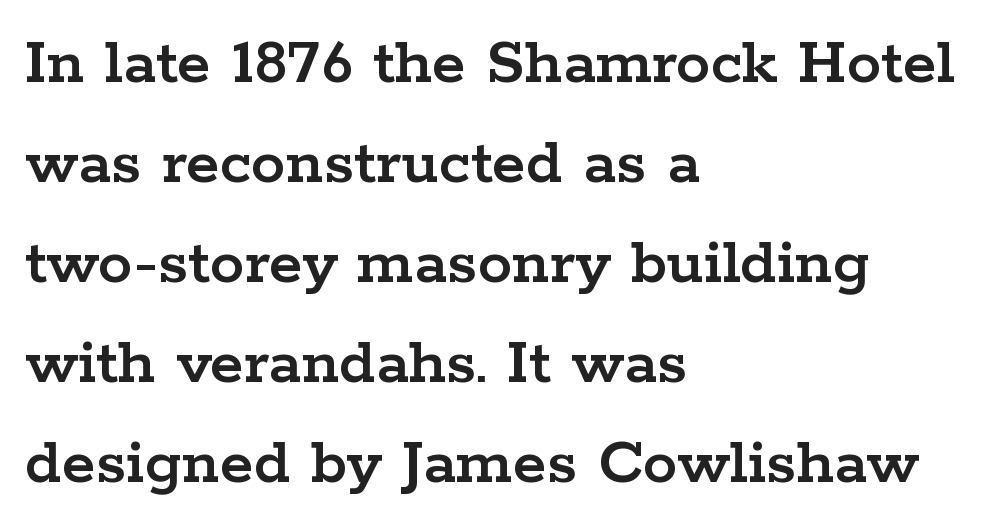
The image shows 69 px wide serif type, upright; set left-aligned, normal line spacing (1.45x), normal letter spacing, not underlined; low stroke contrast and a medium x-height.
